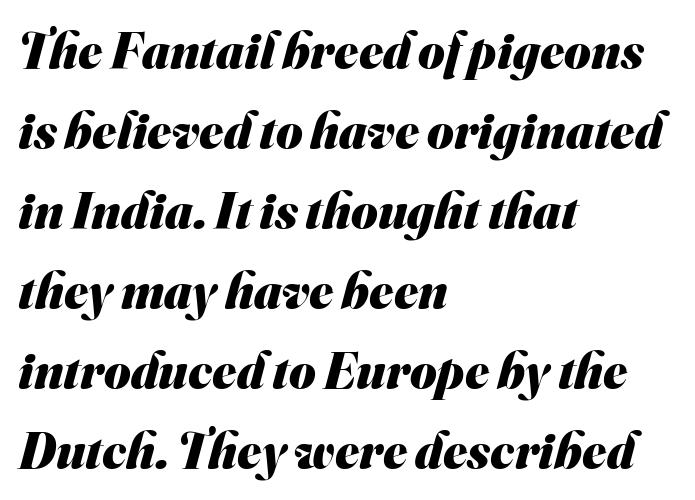
Q: Is the text bold? A: Yes.
Q: Is the typeface a serif or a sans-serif typeface? A: Sans-serif.
Q: Is the text underlined? A: No.
Q: How is the paragraph aligned? A: Left-aligned.
Q: Is the spacing between letters normal or unusually wide? A: Normal.
Q: Is the spacing between lines tight, normal or loose? A: Normal.
Q: Width (condensed, normal, or wide)? A: Normal.
Q: Stroke contrast? A: Medium.
Q: x-height? A: Small.
Q: Monospaced? A: No.
